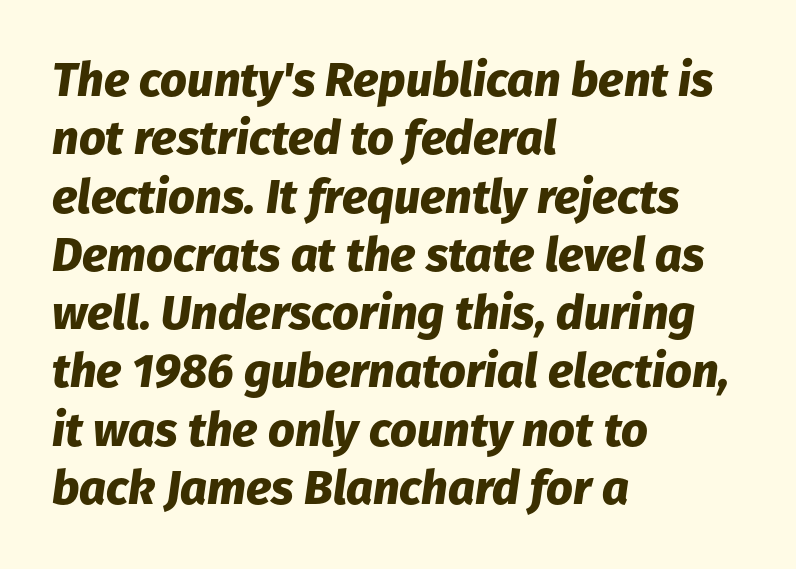
{"italic": "yes", "lean": "right", "slant_degrees": 8, "bold": "yes", "weight": "heavy", "width": "normal", "stroke_contrast": "low", "x_height": "medium", "monospaced": "no", "underline": "no", "align": "left", "line_spacing_ratio": 1.24, "letter_spacing": "normal", "letter_spacing_em": 0.0, "glyph_px": 47}
